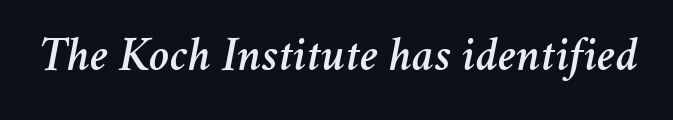
The image shows 49 px text type, italic (leaning right); set normal letter spacing, not underlined; medium stroke contrast and a medium x-height.
